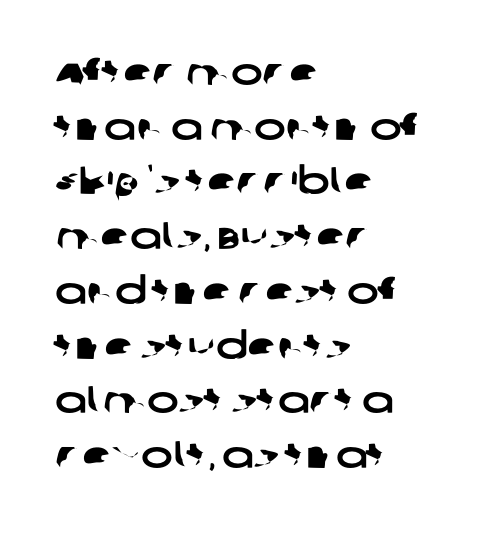
Q: Is the typeface a serif or a sans-serif typeface? A: Sans-serif.
Q: Is the text underlined? A: No.
Q: How is the paragraph aligned? A: Left-aligned.
Q: Is the spacing between letters normal or unusually wide? A: Normal.
Q: Is the spacing between lines tight, normal or loose? A: Normal.
Q: Width (condensed, normal, or wide)? A: Wide.
Q: Stroke contrast? A: Low.
Q: x-height? A: Large.
Q: Monospaced? A: No.
